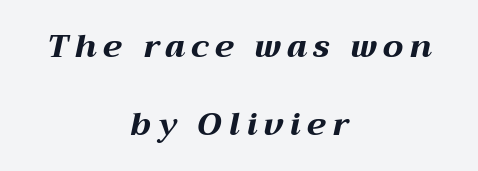
{"italic": "yes", "lean": "right", "slant_degrees": 12, "bold": "yes", "weight": "bold", "width": "wide", "stroke_contrast": "medium", "x_height": "medium", "monospaced": "no", "underline": "no", "align": "center", "line_spacing": "loose", "line_spacing_ratio": 2.43, "letter_spacing": "wide", "letter_spacing_em": 0.2, "glyph_px": 32}
